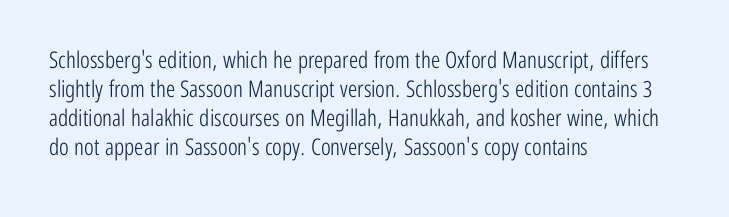
A typesetter would call this zero additional tracking. If you drew a line through each stem, it would be perfectly vertical. This block has exactly the height ordinary leading produces. Teacher's note: observe the even left margin — that is flush-left alignment. The area under the type is left untouched. This is not heavy type; no bold has been used.
